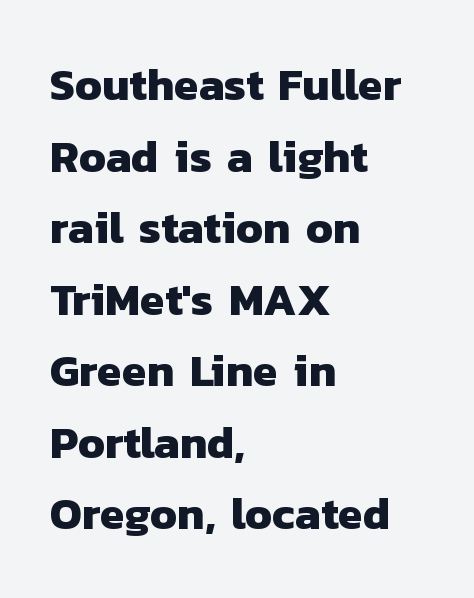
Q: Is the text bold? A: Yes.
Q: Is the typeface a serif or a sans-serif typeface? A: Sans-serif.
Q: Is the text underlined? A: No.
Q: How is the paragraph aligned? A: Left-aligned.
Q: Is the spacing between letters normal or unusually wide? A: Normal.
Q: Is the spacing between lines tight, normal or loose? A: Normal.
Q: Width (condensed, normal, or wide)? A: Normal.
Q: Stroke contrast? A: Low.
Q: x-height? A: Medium.
Q: Monospaced? A: No.
